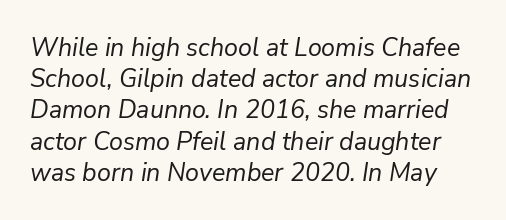
{"italic": "yes", "lean": "right", "slant_degrees": 9, "bold": "no", "underline": "no", "line_spacing": "normal", "line_spacing_ratio": 1.25, "letter_spacing": "normal", "letter_spacing_em": 0.0, "glyph_px": 25}
